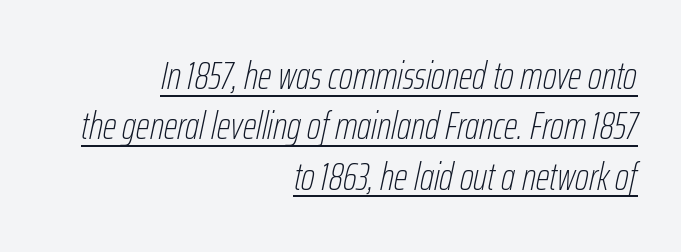
The letters advance in unequal steps, a hallmark of proportional type. The font's italic variant was chosen for this text. If you drew a ruler down the right edge, every line would touch it. Emphasis is given by a line drawn under the lettering.
